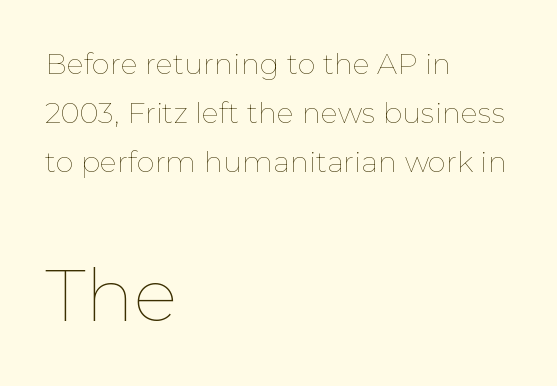
{"italic": "no", "bold": "no", "weight": "thin", "width": "normal", "stroke_contrast": "low", "x_height": "medium", "monospaced": "no", "underline": "no", "align": "left", "line_spacing": "normal", "line_spacing_ratio": 1.69, "letter_spacing": "normal", "letter_spacing_em": 0.0, "larger_block": "second", "size_ratio": 2.52, "glyph_px": 73}
